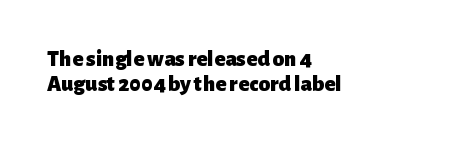
{"italic": "no", "bold": "yes", "underline": "no", "align": "left", "line_spacing": "tight", "line_spacing_ratio": 1.08, "letter_spacing": "normal", "letter_spacing_em": 0.0, "glyph_px": 23}
